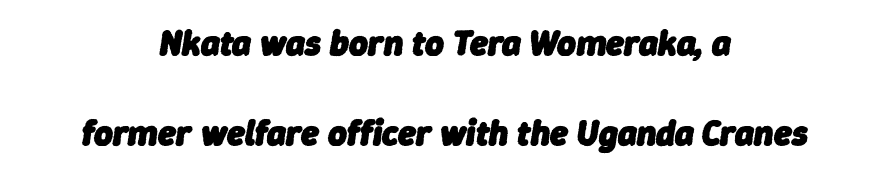
{"italic": "yes", "lean": "right", "slant_degrees": 9, "bold": "yes", "weight": "heavy", "width": "normal", "stroke_contrast": "low", "x_height": "medium", "monospaced": "no", "underline": "no", "align": "center", "line_spacing": "loose", "line_spacing_ratio": 2.49, "letter_spacing": "normal", "letter_spacing_em": 0.0, "glyph_px": 36}
